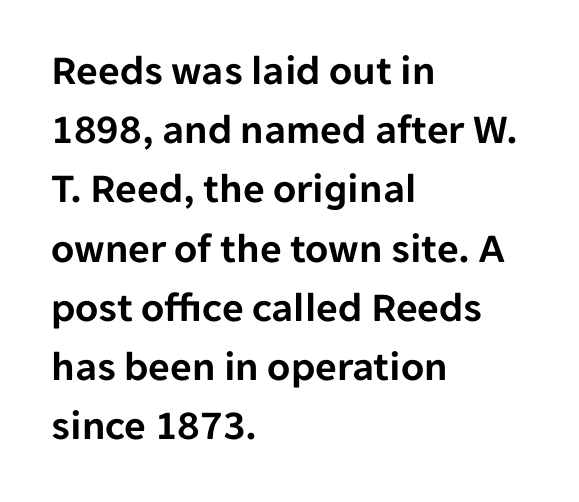
The image shows 42 px sans-serif type, upright; set left-aligned, normal line spacing (1.41x), normal letter spacing, not underlined; low stroke contrast and a medium x-height.
